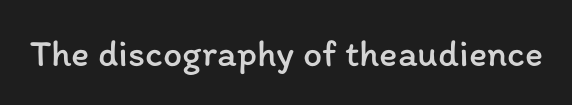
The image shows 38 px regular-weight type, upright; set normal letter spacing, not underlined; low stroke contrast and a medium x-height.
